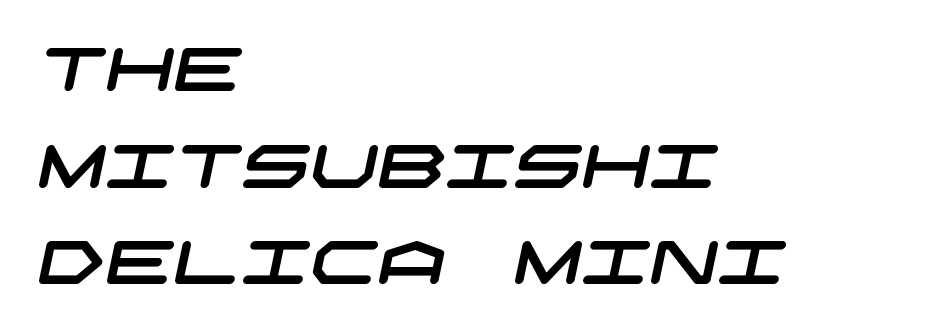
The image shows 60 px wide sans-serif type; set left-aligned, normal line spacing (1.61x), normal letter spacing, not underlined; low stroke contrast and a large x-height.
